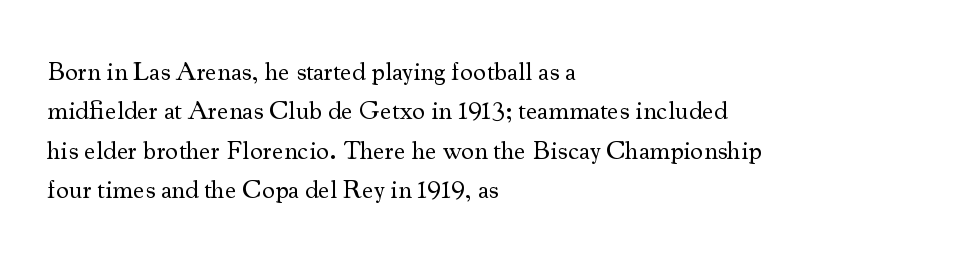
A typesetter would mark this as roman, not italic. Does the leading feel generous? No, just average. The typesetter chose a ragged-right arrangement here. The gaps between neighbouring characters are ordinary and unremarkable. Is this a heavy cut? Hardly; it is regular or lighter. The space directly below the letters is spotless.
